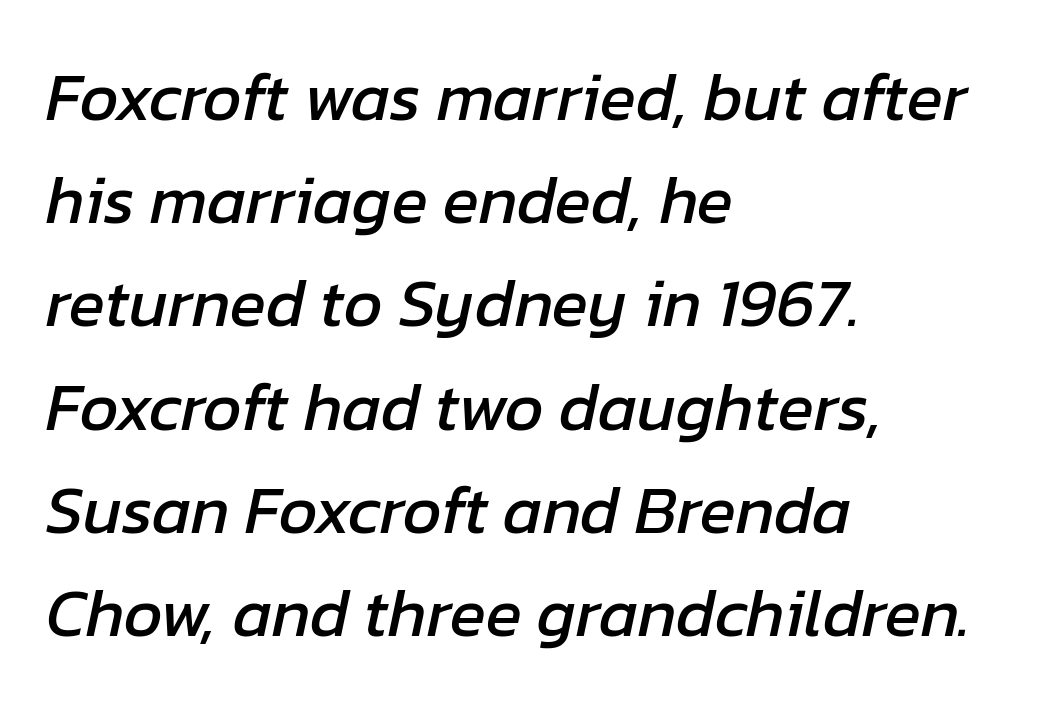
Q: Is the text italic (slanted)? A: Yes, it leans right by about 12 degrees.
Q: Is the text underlined? A: No.
Q: How is the paragraph aligned? A: Left-aligned.
Q: Is the spacing between letters normal or unusually wide? A: Normal.
Q: Is the spacing between lines tight, normal or loose? A: Normal.
Q: Width (condensed, normal, or wide)? A: Normal.
Q: Stroke contrast? A: Low.
Q: x-height? A: Medium.
Q: Monospaced? A: No.
